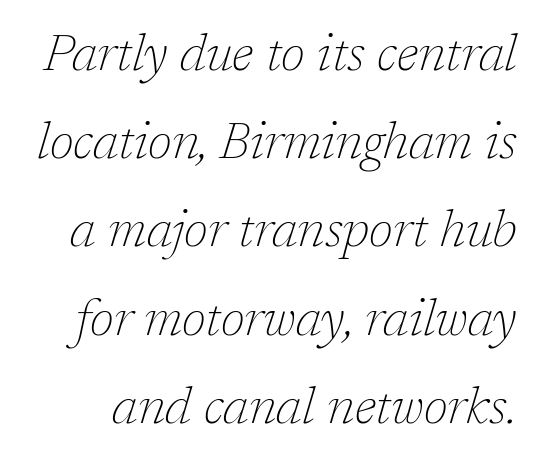
The image shows 51 px thin serif type, italic (leaning right); set line spacing 1.73x, normal letter spacing, not underlined; low stroke contrast and a medium x-height.
